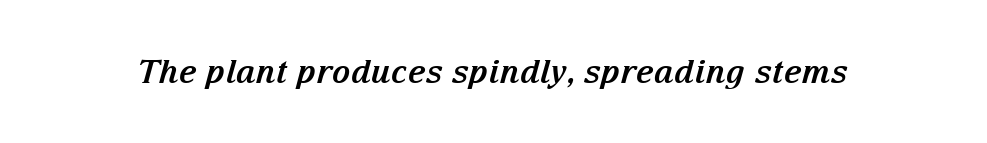
{"serif": "yes", "italic": "yes", "lean": "right", "slant_degrees": 15, "bold": "yes", "weight": "bold", "width": "normal", "stroke_contrast": "medium", "x_height": "medium", "monospaced": "no", "underline": "no", "letter_spacing": "normal", "letter_spacing_em": 0.0, "glyph_px": 32}
